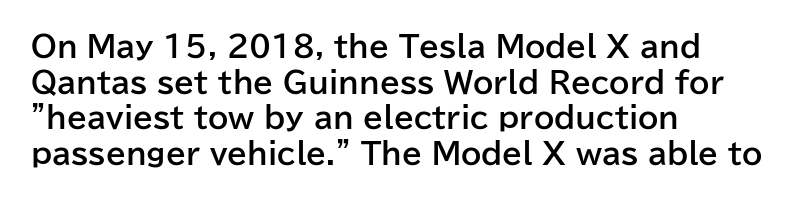
Q: Is the text bold? A: Yes.
Q: Is the text italic (slanted)? A: No, it is upright.
Q: Is the typeface a serif or a sans-serif typeface? A: Sans-serif.
Q: Is the text underlined? A: No.
Q: How is the paragraph aligned? A: Left-aligned.
Q: Is the spacing between letters normal or unusually wide? A: Normal.
Q: Width (condensed, normal, or wide)? A: Normal.
Q: Stroke contrast? A: Low.
Q: x-height? A: Medium.
Q: Monospaced? A: No.
